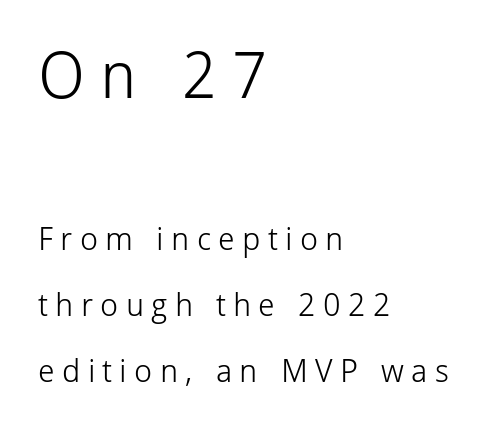
Q: Is the text bold? A: No.
Q: Is the text italic (slanted)? A: No, it is upright.
Q: Is the typeface a serif or a sans-serif typeface? A: Sans-serif.
Q: Is the text underlined? A: No.
Q: How is the paragraph aligned? A: Left-aligned.
Q: Is the spacing between letters normal or unusually wide? A: Unusually wide.
Q: Is the spacing between lines tight, normal or loose? A: Loose.
Q: Which block of text is set in a larger size, the first (top) or the second (bottom)? A: The first (top) one.
Q: Width (condensed, normal, or wide)? A: Normal.
Q: Stroke contrast? A: Low.
Q: x-height? A: Medium.
Q: Monospaced? A: No.
